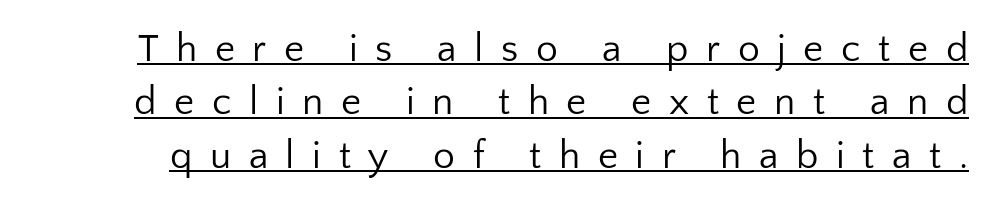
Q: Is the text bold? A: No.
Q: Is the text italic (slanted)? A: No, it is upright.
Q: Is the typeface a serif or a sans-serif typeface? A: Sans-serif.
Q: Is the text underlined? A: Yes.
Q: Is the spacing between letters normal or unusually wide? A: Unusually wide.
Q: Is the spacing between lines tight, normal or loose? A: Normal.
Q: Width (condensed, normal, or wide)? A: Normal.
Q: Stroke contrast? A: Low.
Q: x-height? A: Medium.
Q: Monospaced? A: No.
